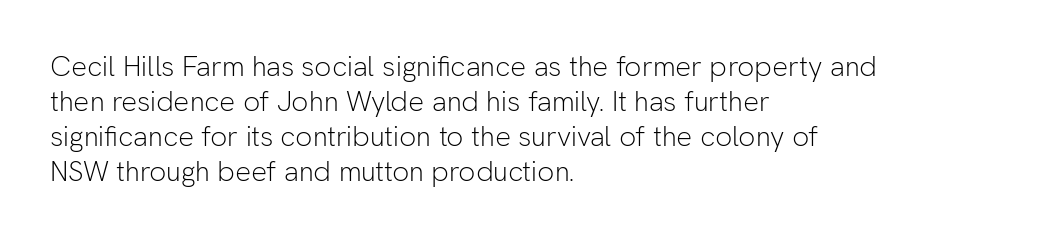
The vertical gap from one line to the next is medium. Each line starts at the same left margin while the right side varies. Anything drawn beneath the words? Only blank space. Look at the bottom of the vertical strokes: they stop flat, with no serifs. The letters stand upright; this is a roman face. Bold? No — there's no thickening of the strokes.
